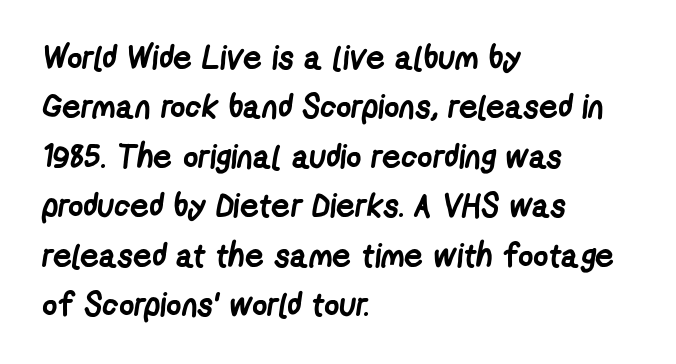
The image shows 33 px semibold, condensed sans-serif type; set left-aligned, normal line spacing (1.5x), normal letter spacing, not underlined; low stroke contrast and a medium x-height.
